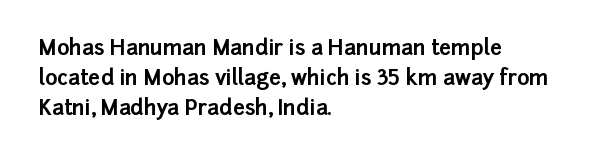
Q: Is the text bold? A: Yes.
Q: Is the text italic (slanted)? A: No, it is upright.
Q: Is the text underlined? A: No.
Q: How is the paragraph aligned? A: Left-aligned.
Q: Is the spacing between letters normal or unusually wide? A: Normal.
Q: Is the spacing between lines tight, normal or loose? A: Normal.
